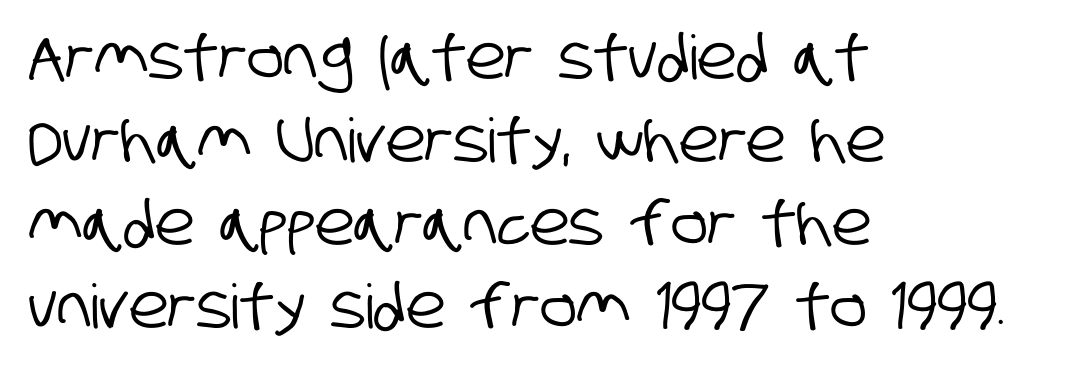
{"serif": "no", "width": "condensed", "stroke_contrast": "low", "x_height": "large", "monospaced": "no", "underline": "no", "align": "left", "line_spacing": "normal", "line_spacing_ratio": 1.36, "letter_spacing": "normal", "letter_spacing_em": 0.0, "glyph_px": 61}
